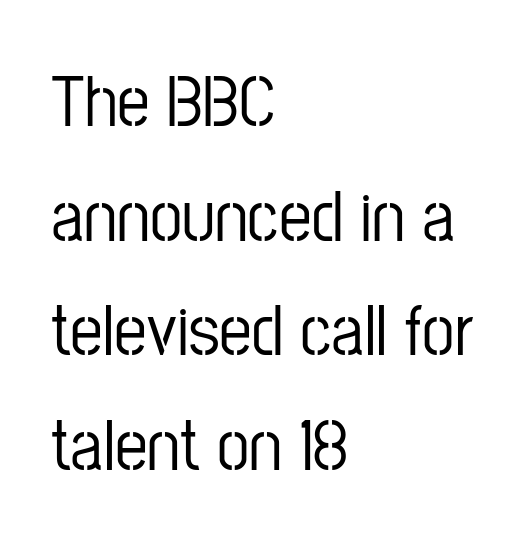
Italic? Not at all — the glyphs are vertical. The designer went with a sans here, leaving each stem footless. Leading: standard. These lines keep a tight, regular rhythm from letter to letter.
